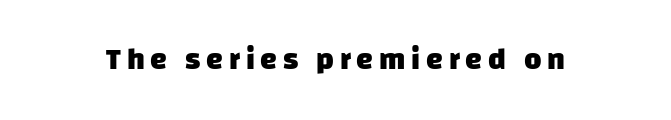
{"serif": "no", "bold": "yes", "weight": "heavy", "width": "normal", "stroke_contrast": "low", "x_height": "large", "monospaced": "no", "underline": "no", "glyph_px": 30}
